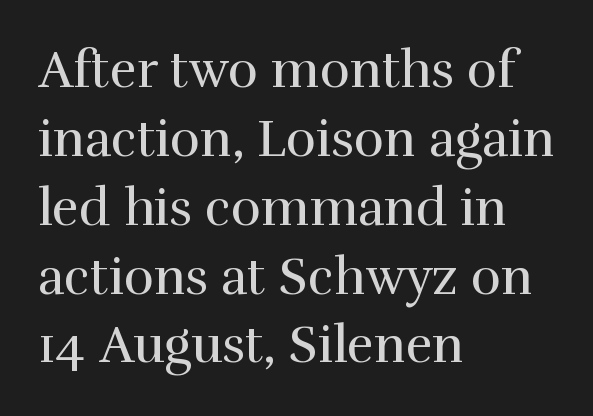
Q: Is the text bold? A: No.
Q: Is the text italic (slanted)? A: No, it is upright.
Q: Is the typeface a serif or a sans-serif typeface? A: Serif.
Q: Is the text underlined? A: No.
Q: How is the paragraph aligned? A: Left-aligned.
Q: Is the spacing between letters normal or unusually wide? A: Normal.
Q: Is the spacing between lines tight, normal or loose? A: Normal.
Q: Width (condensed, normal, or wide)? A: Normal.
Q: Stroke contrast? A: High.
Q: x-height? A: Medium.
Q: Monospaced? A: No.
